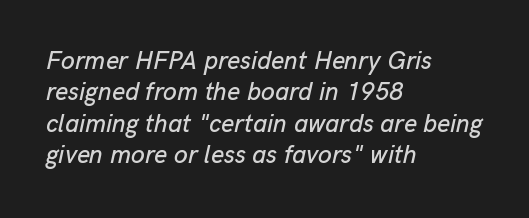
Q: Is the text italic (slanted)? A: Yes, it leans right by about 13 degrees.
Q: Is the text underlined? A: No.
Q: How is the paragraph aligned? A: Left-aligned.
Q: Is the spacing between letters normal or unusually wide? A: Normal.
Q: Is the spacing between lines tight, normal or loose? A: Normal.
